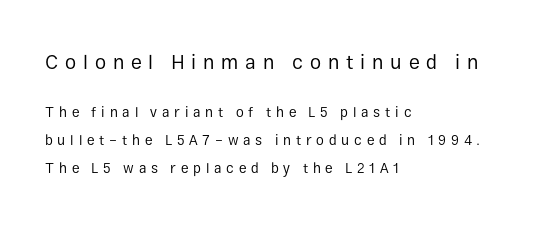
{"italic": "no", "bold": "no", "underline": "no", "align": "left", "line_spacing": "loose", "line_spacing_ratio": 1.97, "letter_spacing": "wide", "letter_spacing_em": 0.34, "larger_block": "first", "size_ratio": 1.43, "glyph_px": 20}
